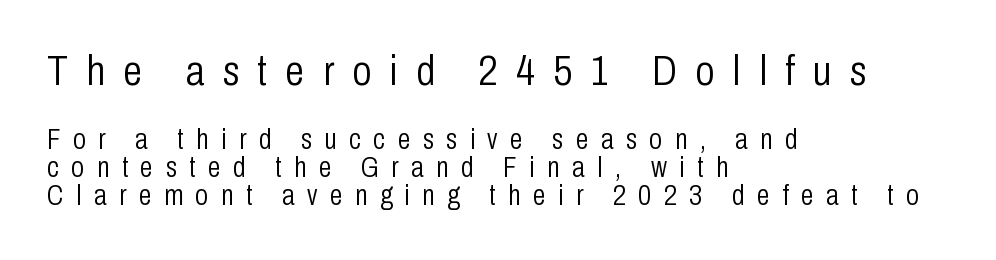
Q: Is the text bold? A: No.
Q: Is the text italic (slanted)? A: No, it is upright.
Q: Is the typeface a serif or a sans-serif typeface? A: Sans-serif.
Q: Is the text underlined? A: No.
Q: How is the paragraph aligned? A: Left-aligned.
Q: Is the spacing between letters normal or unusually wide? A: Unusually wide.
Q: Is the spacing between lines tight, normal or loose? A: Tight.
Q: Which block of text is set in a larger size, the first (top) or the second (bottom)? A: The first (top) one.
Q: Width (condensed, normal, or wide)? A: Condensed.
Q: Stroke contrast? A: Low.
Q: x-height? A: Medium.
Q: Monospaced? A: No.
